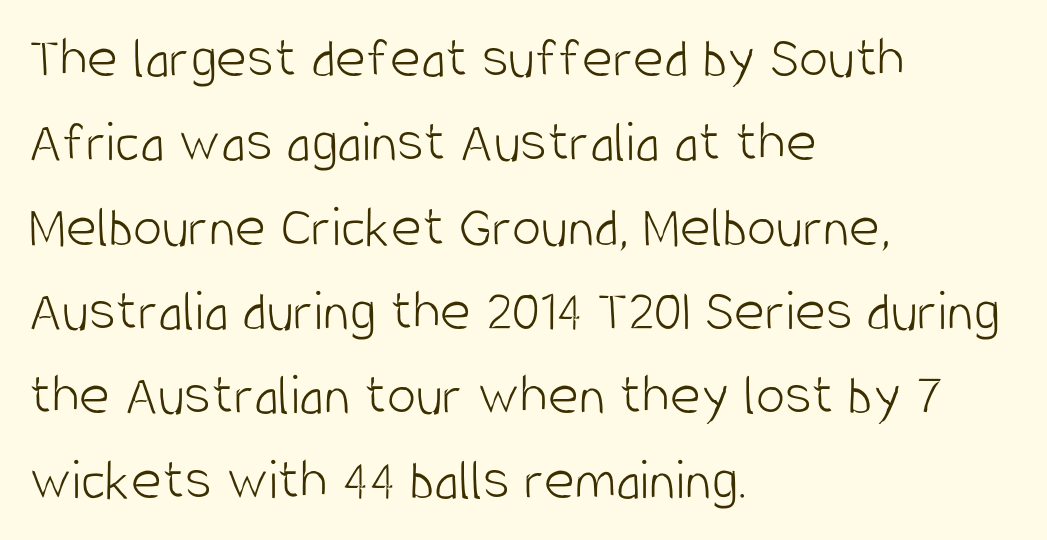
The image shows 59 px light, condensed sans-serif type, upright; set left-aligned, normal line spacing (1.43x), normal letter spacing, not underlined; low stroke contrast and a large x-height.
